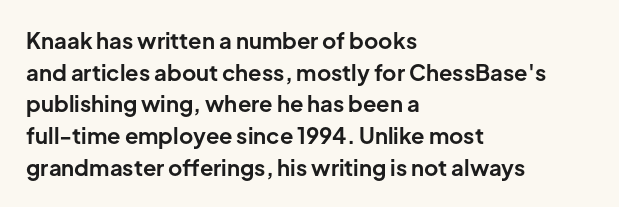
{"italic": "no", "bold": "yes", "underline": "no", "align": "left", "line_spacing": "normal", "line_spacing_ratio": 1.44, "letter_spacing": "normal", "letter_spacing_em": 0.0, "glyph_px": 22}
